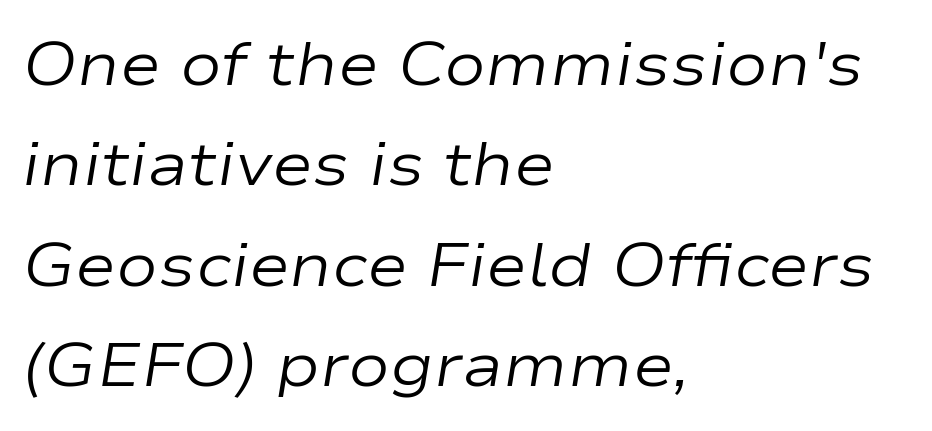
{"italic": "yes", "lean": "right", "slant_degrees": 9, "bold": "no", "weight": "regular", "width": "wide", "stroke_contrast": "low", "x_height": "medium", "monospaced": "no", "underline": "no", "align": "left", "line_spacing": "normal", "line_spacing_ratio": 1.62, "letter_spacing": "normal", "letter_spacing_em": 0.0, "glyph_px": 62}
